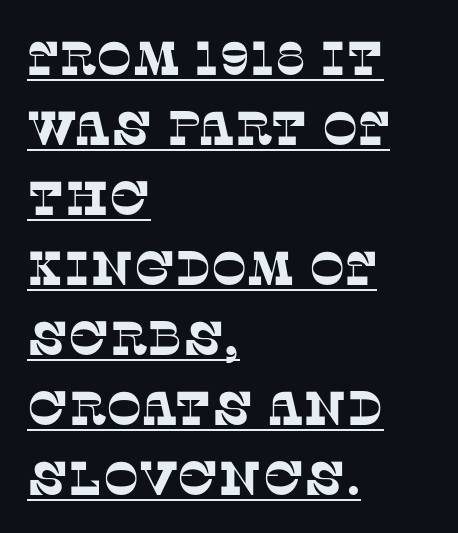
Each line of the rendering has a horizontal stroke beneath the glyphs. Yep, those are serifs on the letters. The rendering keeps characters at their native spacing. Proportional: the letters do not fall into vertical columns.
